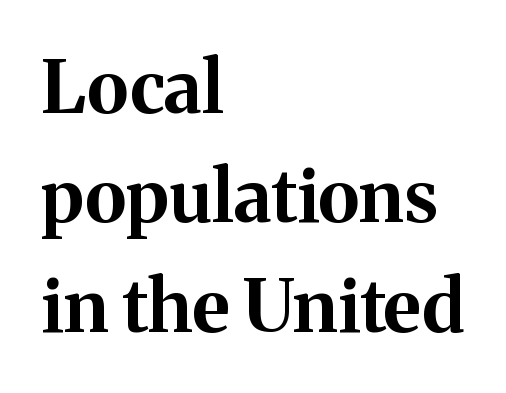
This sample keeps an unexceptional amount of space between lines. Typeset ragged right — the left edge is the straight one. This sample has the flowing, uneven cadence of proportional lettering. In terms of letterspacing, this is plain default setting.
